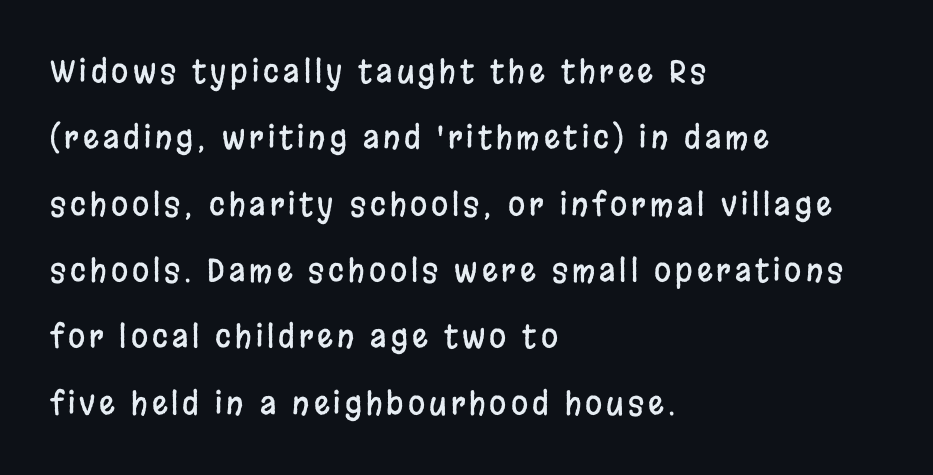
The image shows 31 px condensed sans-serif type, upright; set left-aligned, loose line spacing (2.14x), not underlined; low stroke contrast and a large x-height.
